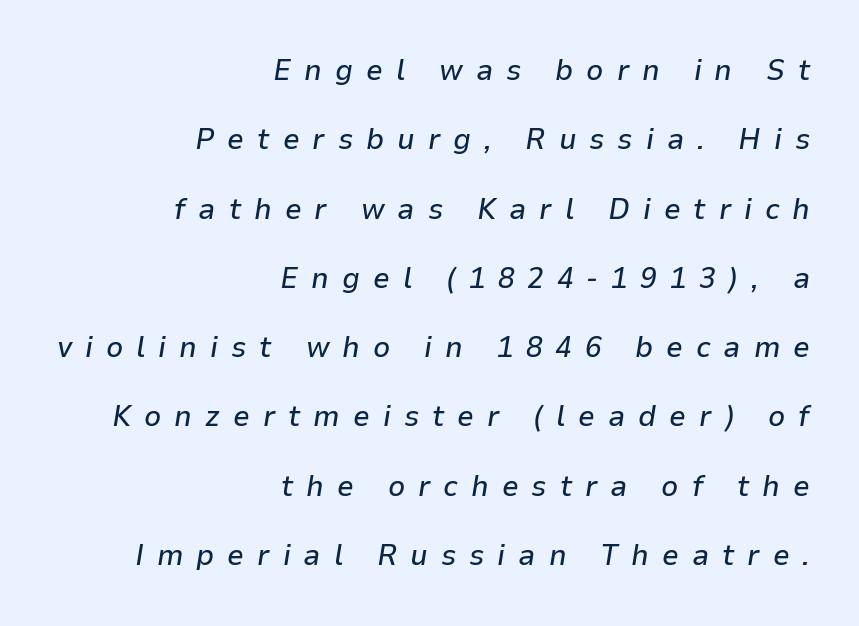
{"italic": "yes", "lean": "right", "slant_degrees": 9, "width": "normal", "stroke_contrast": "low", "x_height": "medium", "monospaced": "no", "underline": "no", "align": "right", "line_spacing": "loose", "line_spacing_ratio": 2.31, "letter_spacing": "wide", "letter_spacing_em": 0.43, "glyph_px": 30}
